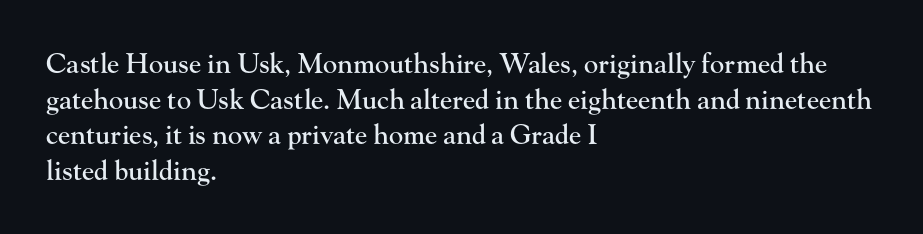
The image shows 27 px text type, upright; set left-aligned, normal line spacing (1.32x), normal letter spacing, not underlined.
